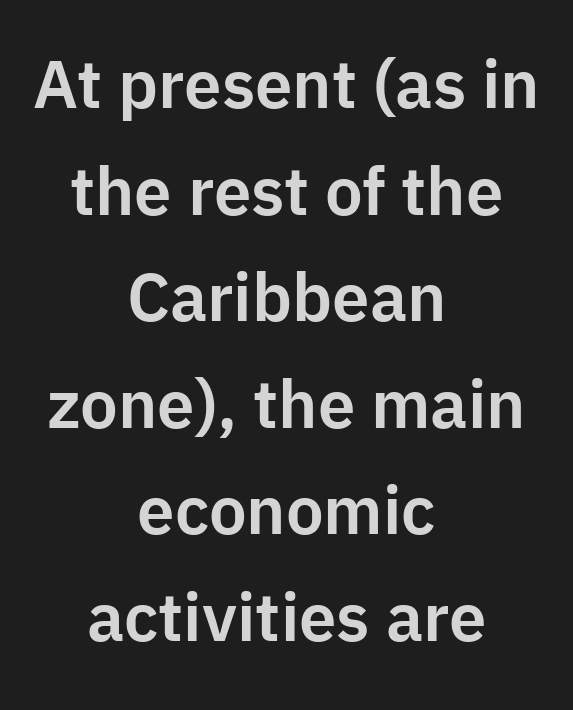
{"serif": "no", "italic": "no", "width": "normal", "stroke_contrast": "low", "x_height": "medium", "monospaced": "no", "underline": "no", "align": "center", "line_spacing": "normal", "line_spacing_ratio": 1.59, "letter_spacing": "normal", "letter_spacing_em": 0.0, "glyph_px": 67}
